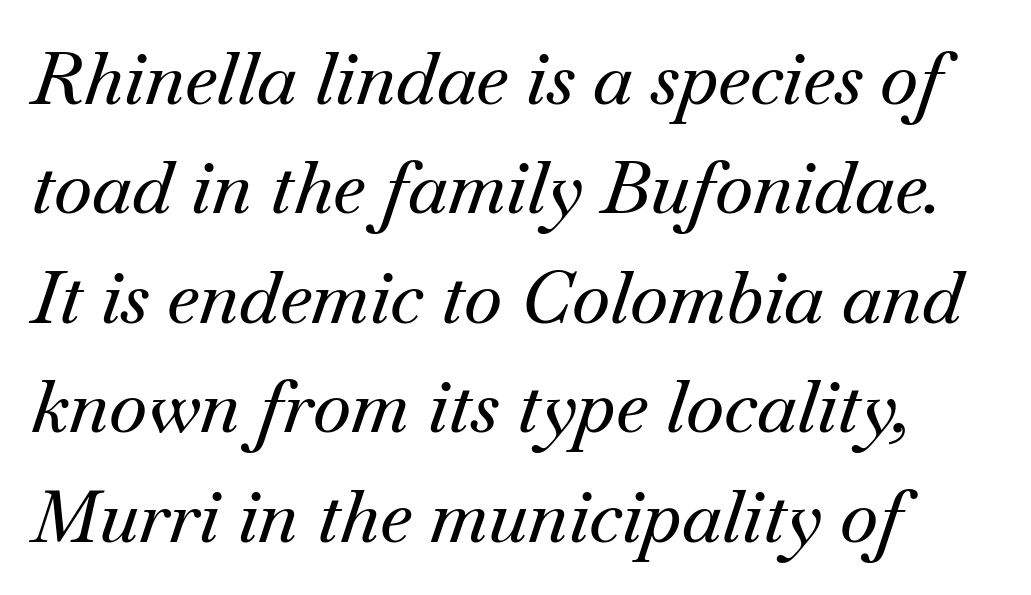
{"serif": "yes", "italic": "yes", "lean": "right", "slant_degrees": 18, "width": "normal", "stroke_contrast": "medium", "x_height": "small", "monospaced": "no", "underline": "no", "align": "left", "line_spacing": "normal", "line_spacing_ratio": 1.5, "letter_spacing": "normal", "letter_spacing_em": 0.0, "glyph_px": 73}
